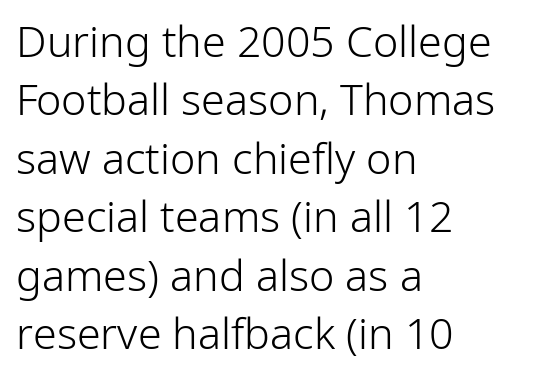
{"serif": "no", "italic": "no", "bold": "no", "weight": "light", "width": "normal", "stroke_contrast": "low", "x_height": "medium", "monospaced": "no", "underline": "no", "align": "left", "line_spacing": "normal", "line_spacing_ratio": 1.36, "letter_spacing": "normal", "letter_spacing_em": 0.0, "glyph_px": 43}
